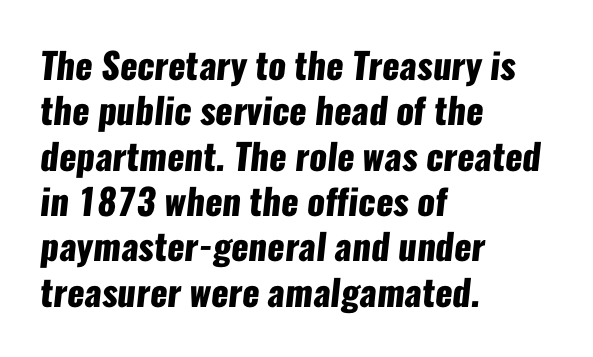
The image shows 36 px heavy, condensed sans-serif type; set left-aligned, normal line spacing (1.26x), normal letter spacing, not underlined; low stroke contrast and a medium x-height.
